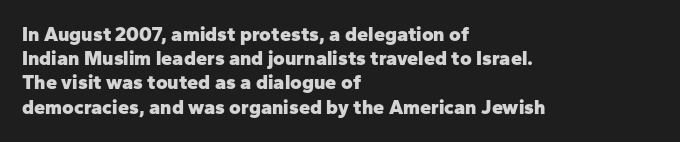
{"italic": "no", "bold": "yes", "underline": "no", "align": "left", "line_spacing_ratio": 1.21, "letter_spacing": "normal", "letter_spacing_em": 0.0, "glyph_px": 20}
